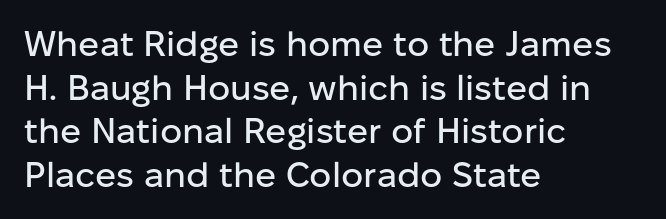
The image shows 35 px sans-serif type, upright; set left-aligned, normal line spacing (1.25x), normal letter spacing, not underlined; low stroke contrast and a medium x-height.
